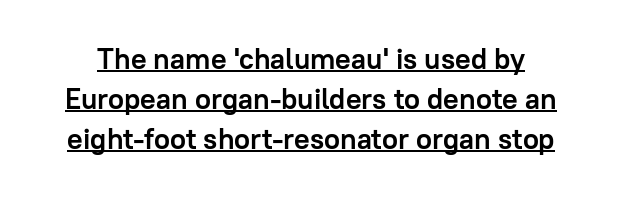
The characters look thick and weighty, a clear bold. The lettering is marked with a stroke running underneath it. Tracking here is standard; glyphs follow each other at the usual distance. Normally led — the rows are evenly, conventionally spaced. This is roman type, the default non-slanted kind.
